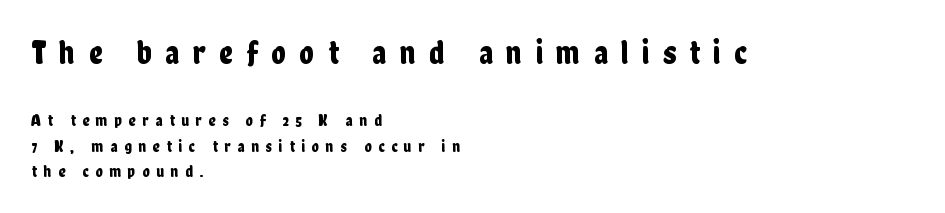
The letters carry no serifs — their stems end cleanly without finishing strokes. You could not count columns in this text — the font is proportionally spaced. Vertical strokes here are truly vertical. If you measured baseline to baseline, you'd find a middling distance. The face used here is rendered with a markedly widened letterfit. Quick note: underline off.
